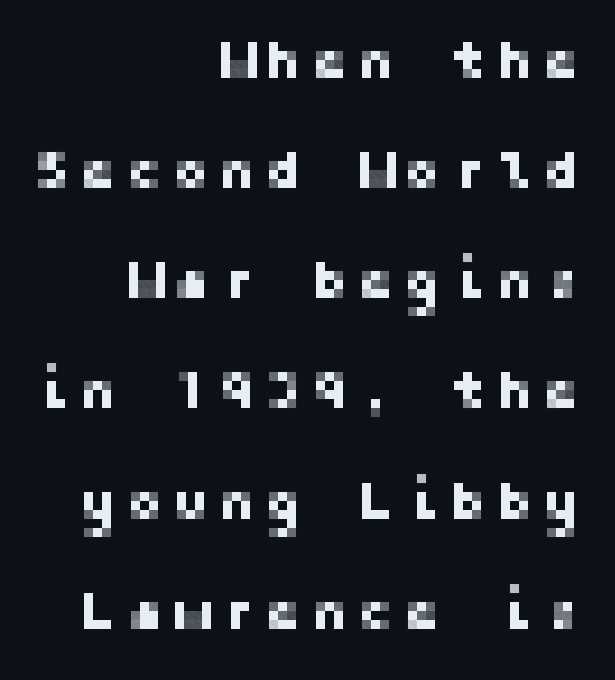
Q: Is the text italic (slanted)? A: No, it is upright.
Q: Is the typeface a serif or a sans-serif typeface? A: Sans-serif.
Q: Is the text underlined? A: No.
Q: How is the paragraph aligned? A: Right-aligned.
Q: Is the spacing between lines tight, normal or loose? A: Loose.
Q: Width (condensed, normal, or wide)? A: Normal.
Q: Stroke contrast? A: Low.
Q: x-height? A: Medium.
